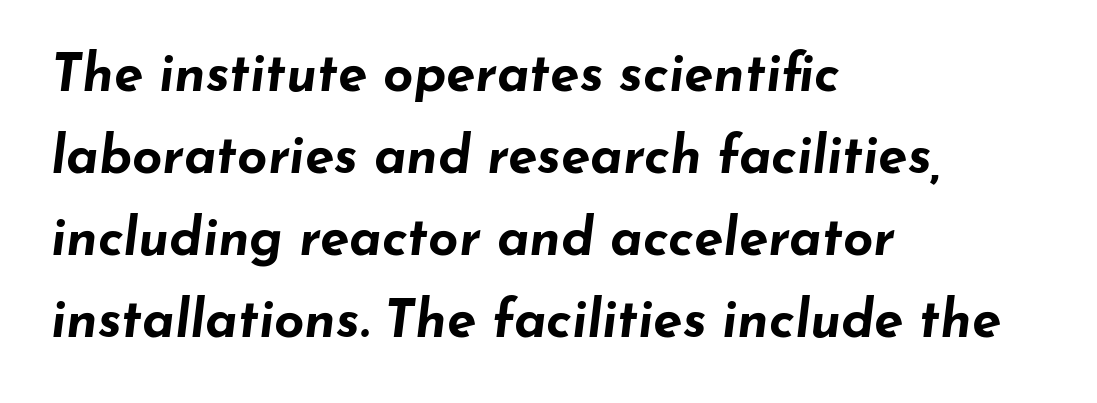
Q: Is the text bold? A: Yes.
Q: Is the text italic (slanted)? A: Yes, it leans right by about 7 degrees.
Q: Is the text underlined? A: No.
Q: How is the paragraph aligned? A: Left-aligned.
Q: Is the spacing between letters normal or unusually wide? A: Normal.
Q: Is the spacing between lines tight, normal or loose? A: Normal.
Q: Width (condensed, normal, or wide)? A: Wide.
Q: Stroke contrast? A: Low.
Q: x-height? A: Small.
Q: Monospaced? A: No.
